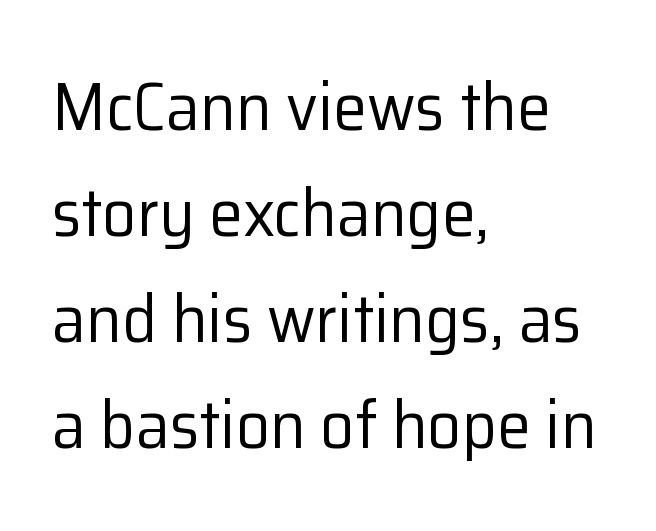
{"serif": "no", "italic": "no", "bold": "no", "weight": "regular", "width": "normal", "stroke_contrast": "low", "x_height": "medium", "monospaced": "no", "underline": "no", "align": "left", "line_spacing": "normal", "line_spacing_ratio": 1.56, "letter_spacing": "normal", "letter_spacing_em": 0.0, "glyph_px": 68}
